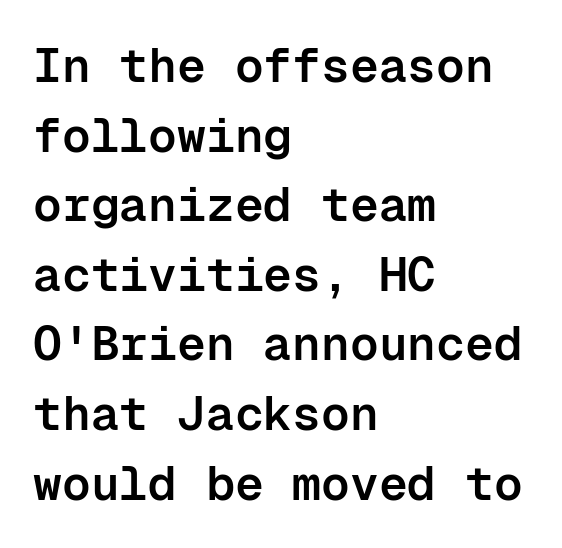
The image shows 48 px semibold sans-serif type, upright, monospaced; set left-aligned, normal line spacing (1.45x), normal letter spacing, not underlined; low stroke contrast and a medium x-height.
